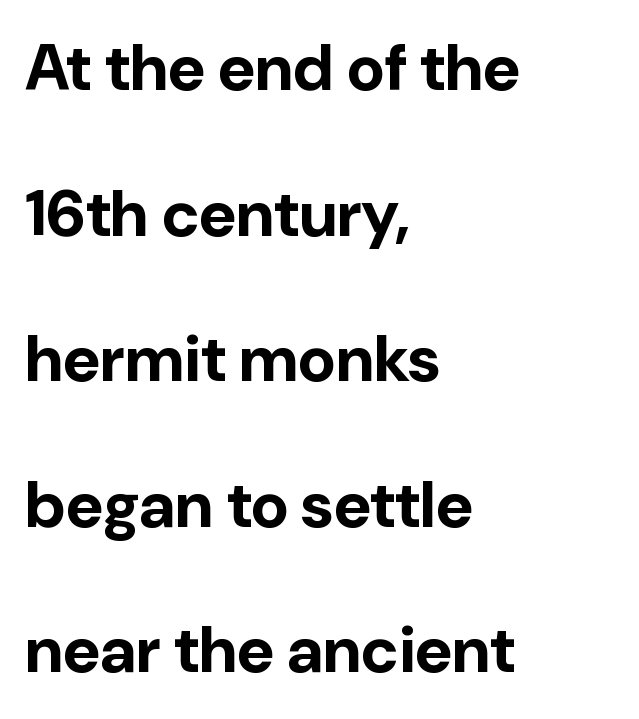
{"serif": "no", "italic": "no", "bold": "yes", "weight": "bold", "width": "normal", "stroke_contrast": "low", "x_height": "medium", "monospaced": "no", "underline": "no", "align": "left", "line_spacing": "loose", "line_spacing_ratio": 2.24, "letter_spacing": "normal", "letter_spacing_em": 0.0, "glyph_px": 65}
